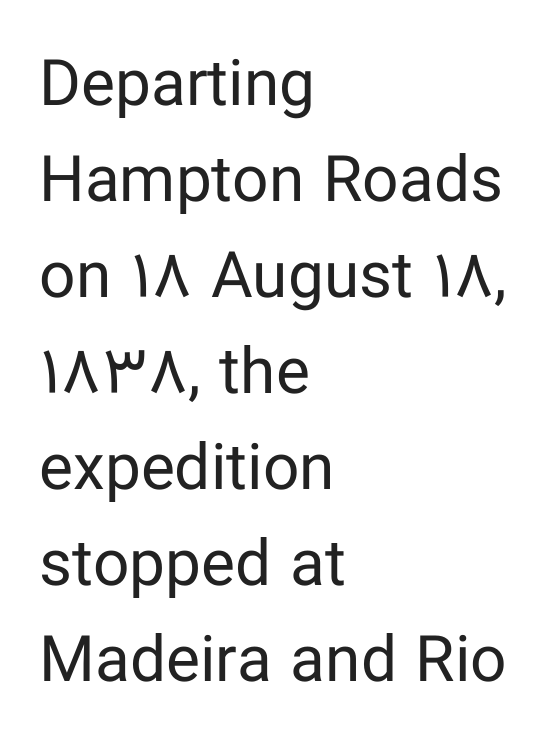
Q: Is the text bold? A: No.
Q: Is the text italic (slanted)? A: No, it is upright.
Q: Is the typeface a serif or a sans-serif typeface? A: Sans-serif.
Q: Is the text underlined? A: No.
Q: How is the paragraph aligned? A: Left-aligned.
Q: Is the spacing between letters normal or unusually wide? A: Normal.
Q: Is the spacing between lines tight, normal or loose? A: Normal.
Q: Width (condensed, normal, or wide)? A: Normal.
Q: Stroke contrast? A: Low.
Q: x-height? A: Medium.
Q: Monospaced? A: No.
